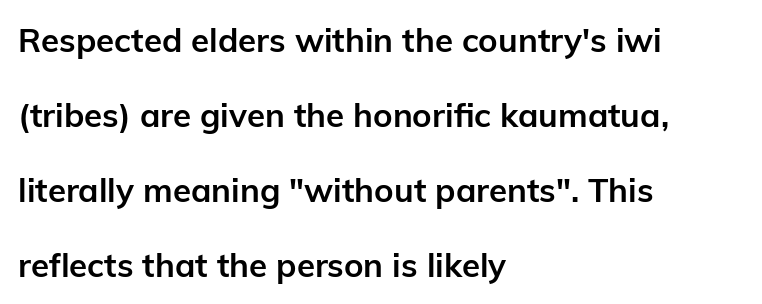
The image shows 33 px semibold sans-serif type, upright; set left-aligned, loose line spacing (2.27x), normal letter spacing, not underlined; low stroke contrast and a medium x-height.
